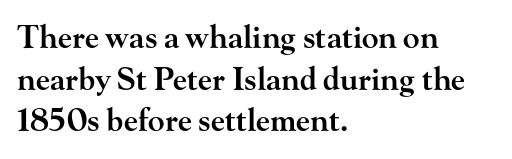
The image shows 31 px semibold, wide serif type, upright; set left-aligned, normal line spacing (1.34x), normal letter spacing, not underlined; high stroke contrast and a small x-height.
